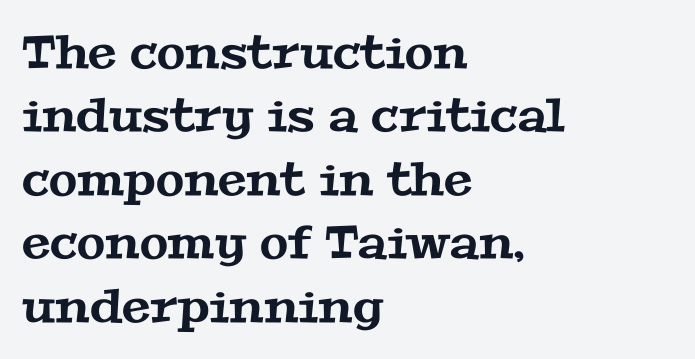
These lines sit exactly where default settings would place them. The passage shown is typed in a proportional face where columns would drift. Tracking value appears to be zero — textbook default spacing. The letters carry serifs — small finishing strokes at the ends of their stems.
